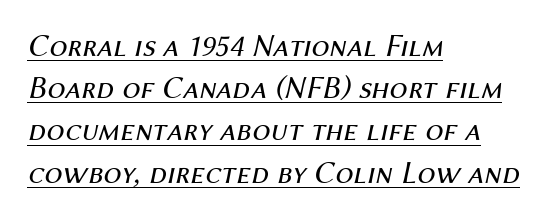
{"italic": "yes", "lean": "right", "slant_degrees": 12, "bold": "no", "weight": "regular", "width": "normal", "stroke_contrast": "medium", "x_height": "medium", "monospaced": "no", "underline": "yes", "align": "left", "line_spacing": "normal", "line_spacing_ratio": 1.32, "letter_spacing": "normal", "letter_spacing_em": 0.0, "glyph_px": 32}
